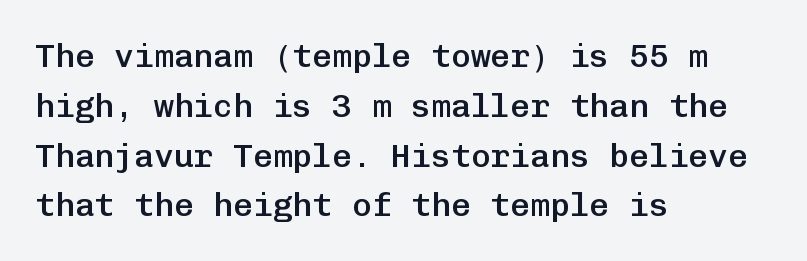
{"serif": "no", "italic": "no", "bold": "semi", "weight": "semibold", "width": "normal", "stroke_contrast": "low", "x_height": "medium", "monospaced": "yes", "underline": "no", "align": "left", "line_spacing": "normal", "line_spacing_ratio": 1.51, "letter_spacing": "normal", "letter_spacing_em": 0.0, "glyph_px": 33}
